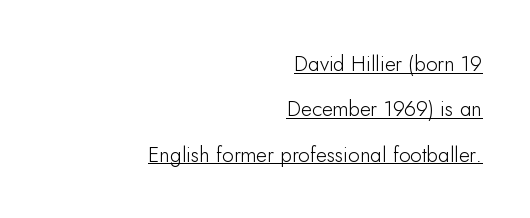
The image shows 21 px text type, upright; set right-aligned, loose line spacing (2.16x), normal letter spacing, underlined.
